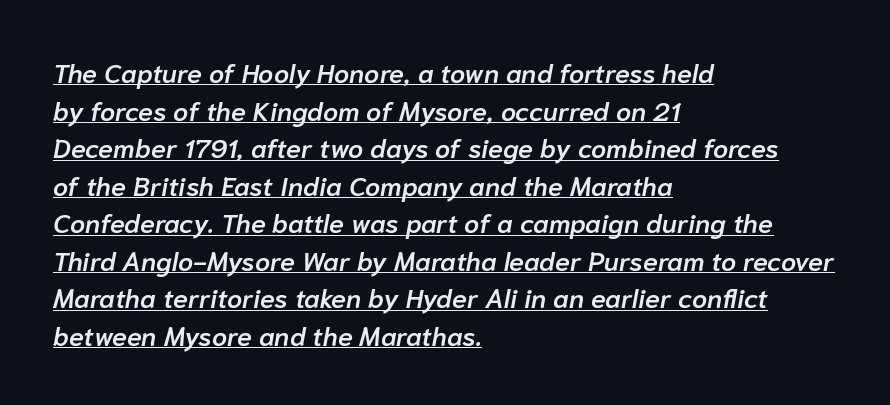
Whoever set this chose a conventional vertical rhythm. Emphasis is given by a line drawn under the lettering. A somewhat darkened texture: the type is semibold rather than bold. You could call the tracking neutral — neither tight nor loose.
